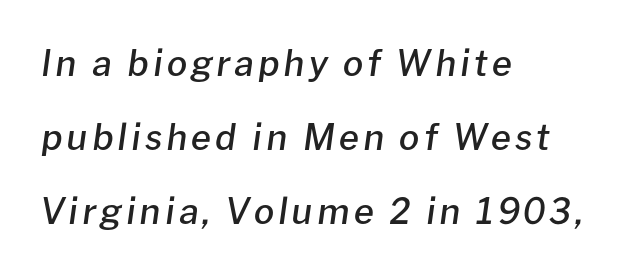
The image shows 36 px semibold type, italic (leaning right); set left-aligned, loose line spacing (2.06x), not underlined; low stroke contrast and a medium x-height.
